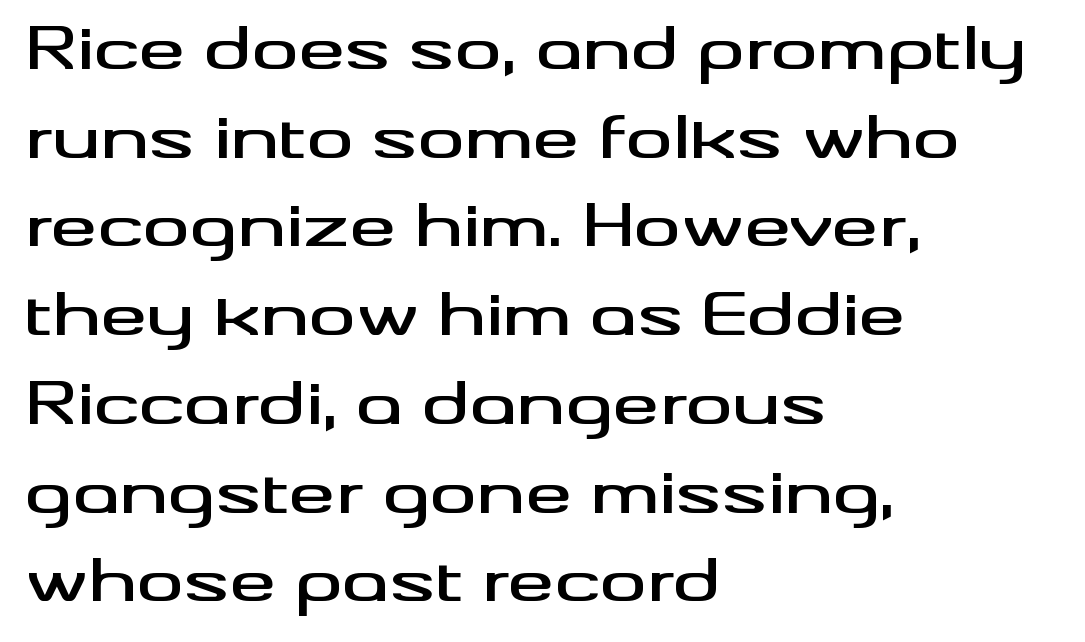
This is sans-serif lettering, the kind often seen on screens and signage. The typography opts for an upright posture over an oblique one. The passage is arranged the way most books set body copy — flush left. Compared with typical body copy, the letter spacing here is the same. Proportional: the letters do not fall into vertical columns.
